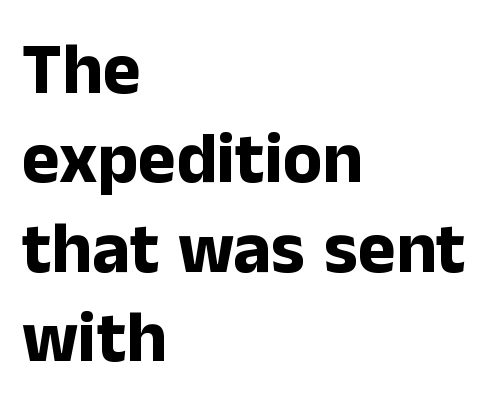
The image shows 72 px bold sans-serif type, upright; set left-aligned, line spacing 1.24x, normal letter spacing, not underlined; low stroke contrast and a medium x-height.
